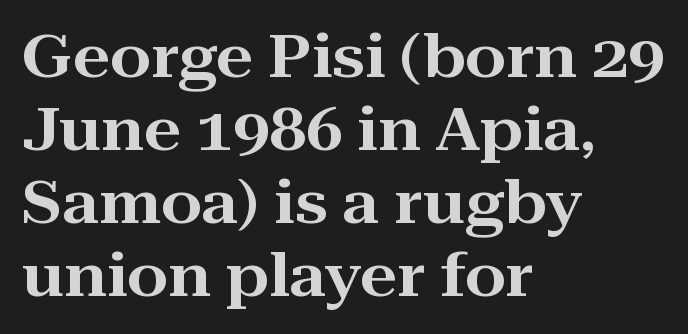
Unlike italic type, these characters show no tilt at all. Typographically, this falls in the serif category. The text block is weighted toward the left margin, trailing off unevenly rightward. Caption: standard tracking, unaltered.
